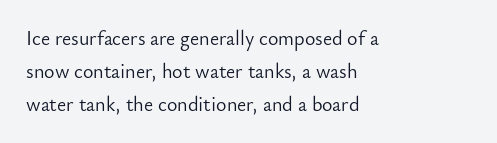
Q: Is the text bold? A: No.
Q: Is the text italic (slanted)? A: No, it is upright.
Q: Is the text underlined? A: No.
Q: How is the paragraph aligned? A: Left-aligned.
Q: Is the spacing between letters normal or unusually wide? A: Normal.
Q: Is the spacing between lines tight, normal or loose? A: Normal.
